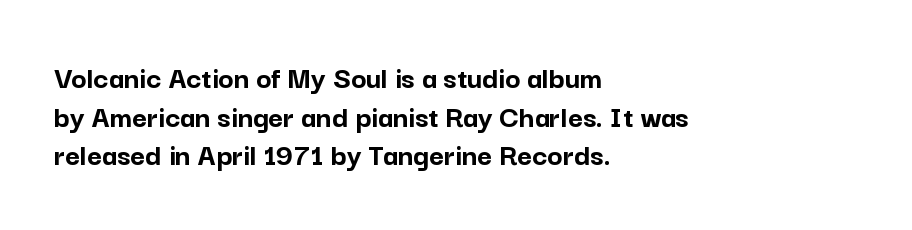
The image shows 32 px semibold sans-serif type, upright; set left-aligned, line spacing 1.21x, normal letter spacing, not underlined; low stroke contrast and a medium x-height.
